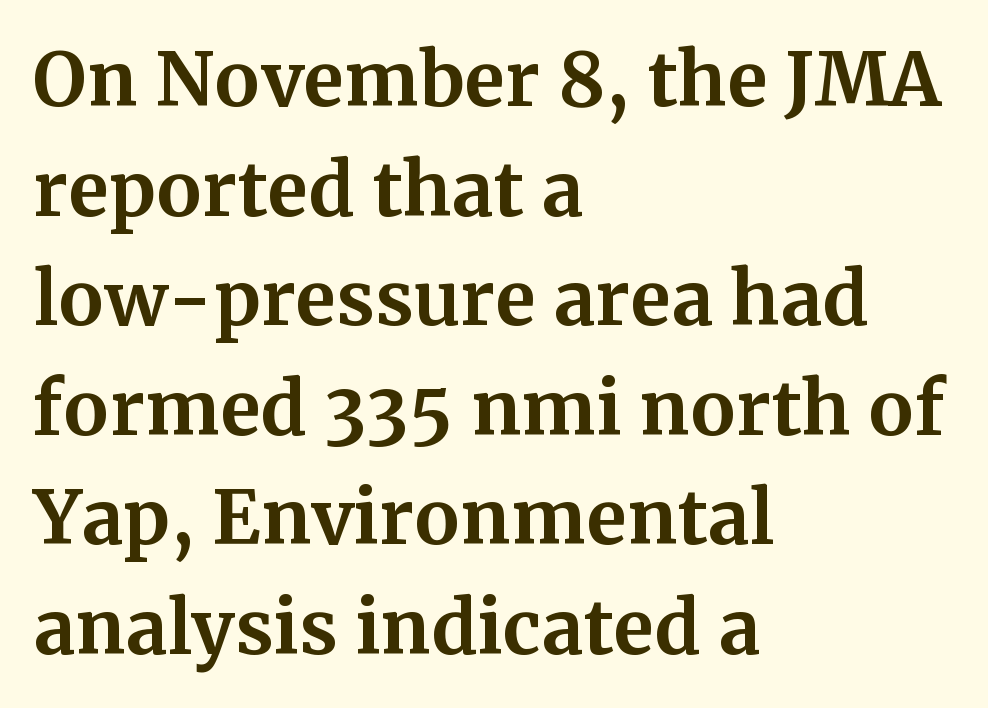
The image shows 74 px bold serif type, upright; set left-aligned, normal line spacing (1.48x), normal letter spacing, not underlined; medium stroke contrast and a medium x-height.
